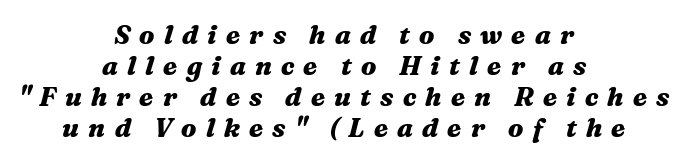
Q: Is the text bold? A: Yes.
Q: Is the text italic (slanted)? A: Yes, it leans right by about 16 degrees.
Q: Is the text underlined? A: No.
Q: How is the paragraph aligned? A: Centered.
Q: Is the spacing between letters normal or unusually wide? A: Unusually wide.
